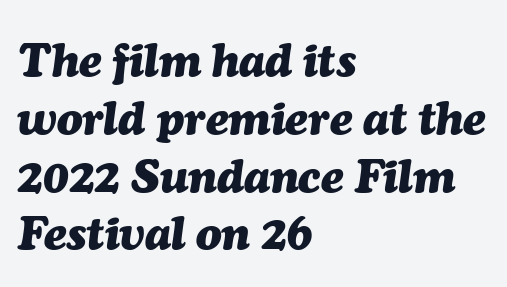
The image shows 47 px heavy type, italic (leaning right); set left-aligned, line spacing 1.23x, normal letter spacing, not underlined; medium stroke contrast and a medium x-height.
